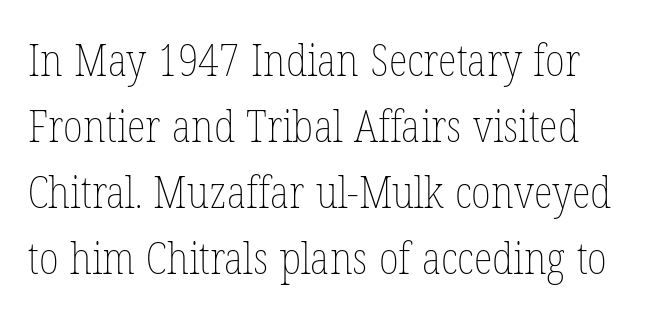
Q: Is the text bold? A: No.
Q: Is the text italic (slanted)? A: No, it is upright.
Q: Is the text underlined? A: No.
Q: Is the spacing between letters normal or unusually wide? A: Normal.
Q: Is the spacing between lines tight, normal or loose? A: Normal.
Q: Width (condensed, normal, or wide)? A: Condensed.
Q: Stroke contrast? A: Low.
Q: x-height? A: Medium.
Q: Monospaced? A: No.
